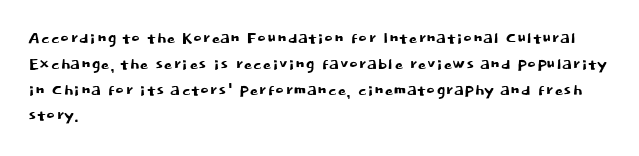
Q: Is the text italic (slanted)? A: No, it is upright.
Q: Is the text underlined? A: No.
Q: How is the paragraph aligned? A: Left-aligned.
Q: Is the spacing between letters normal or unusually wide? A: Normal.
